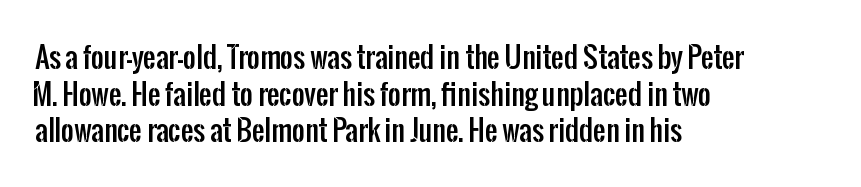
{"serif": "no", "italic": "no", "width": "condensed", "stroke_contrast": "low", "x_height": "medium", "monospaced": "no", "underline": "no", "align": "left", "line_spacing": "normal", "line_spacing_ratio": 1.31, "letter_spacing": "normal", "letter_spacing_em": 0.0, "glyph_px": 28}
